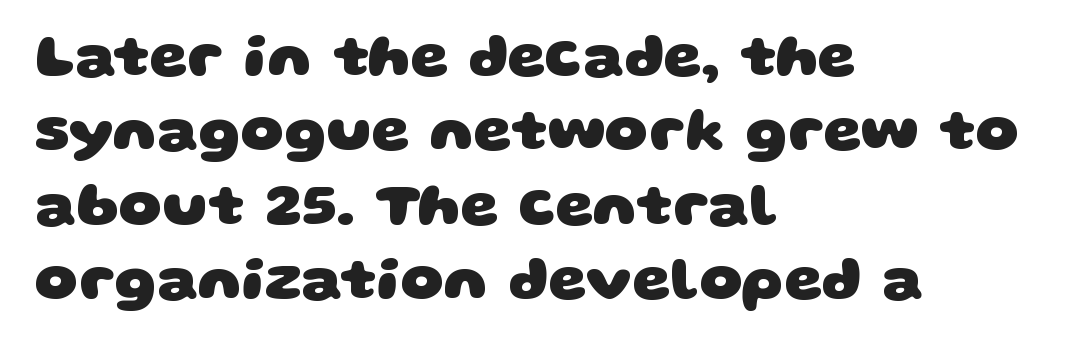
{"serif": "no", "bold": "yes", "weight": "heavy", "width": "wide", "stroke_contrast": "low", "x_height": "large", "monospaced": "no", "underline": "no", "align": "left", "line_spacing_ratio": 1.24, "letter_spacing": "normal", "letter_spacing_em": 0.0, "glyph_px": 60}
